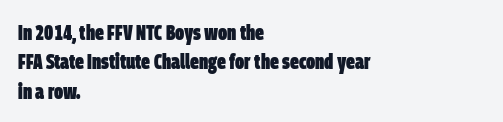
The image shows 22 px bold type; set left-aligned, normal line spacing (1.34x), normal letter spacing, not underlined.
